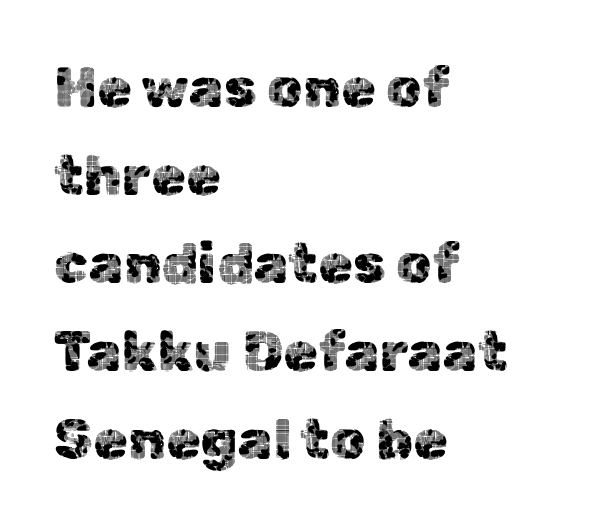
The image shows 56 px sans-serif type, upright; set left-aligned, normal line spacing (1.57x), normal letter spacing, not underlined; a medium x-height.
